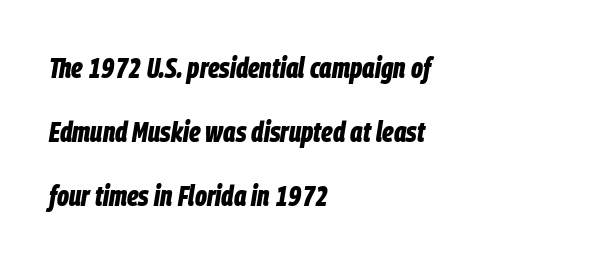
Here the designer chose a conventional face with non-uniform glyph widths. This rendering features lettering with no underline. Tracking value appears to be zero — textbook default spacing. Its strokes are broad and dark, the hallmark of bold type.
